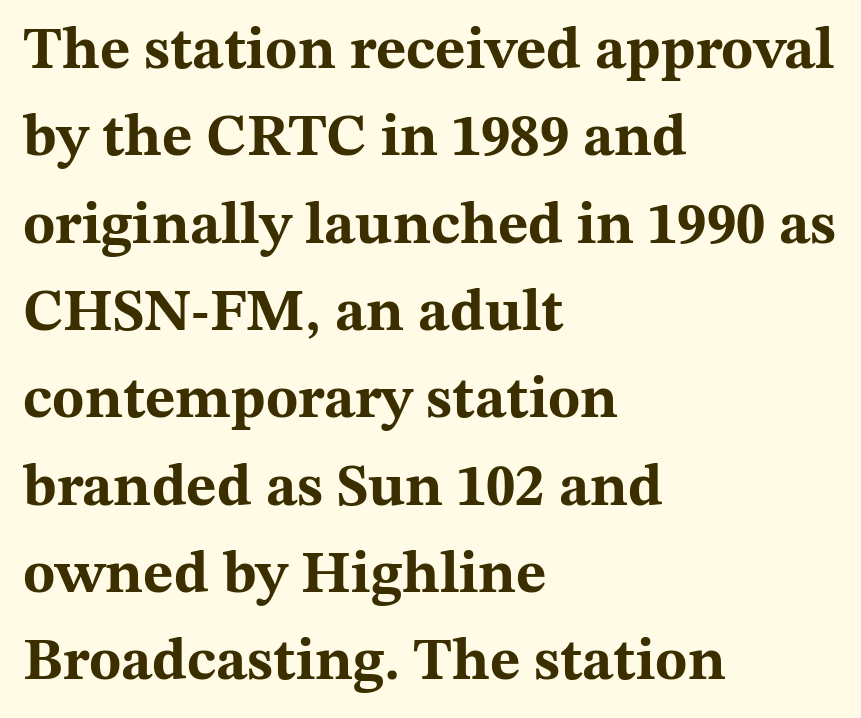
Q: Is the text bold? A: Yes.
Q: Is the text italic (slanted)? A: No, it is upright.
Q: Is the typeface a serif or a sans-serif typeface? A: Serif.
Q: Is the text underlined? A: No.
Q: How is the paragraph aligned? A: Left-aligned.
Q: Is the spacing between letters normal or unusually wide? A: Normal.
Q: Is the spacing between lines tight, normal or loose? A: Normal.
Q: Width (condensed, normal, or wide)? A: Wide.
Q: Stroke contrast? A: Medium.
Q: x-height? A: Medium.
Q: Monospaced? A: No.
